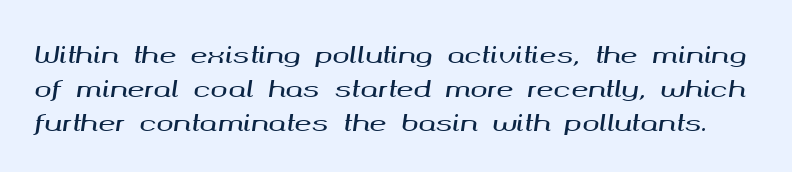
Q: Is the text italic (slanted)? A: Yes, it leans right by about 8 degrees.
Q: Is the text underlined? A: No.
Q: Is the spacing between letters normal or unusually wide? A: Normal.
Q: Is the spacing between lines tight, normal or loose? A: Normal.
